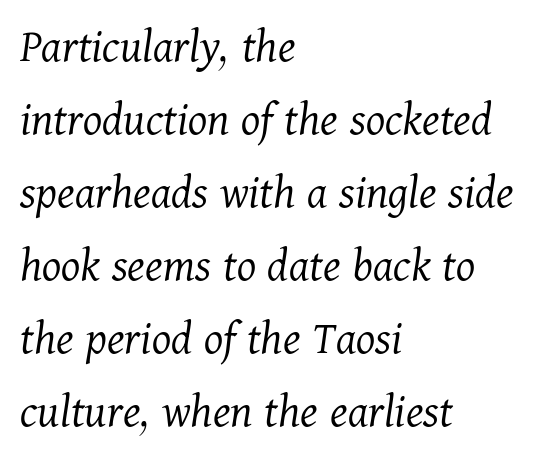
Typographically, this falls in the serif category. Baseline-to-baseline distance is the conventional proportion of letter height. The letterforms sit shoulder to shoulder at normal distance. Anything drawn beneath the words? Only blank space.
